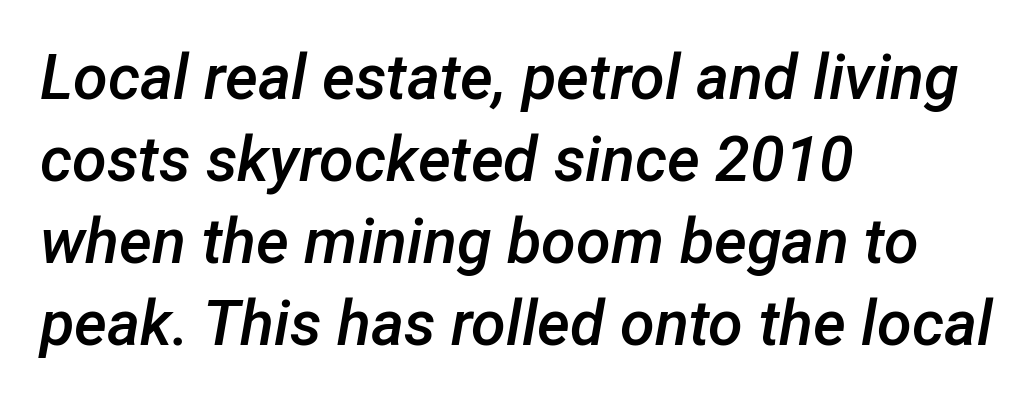
A fair bit of extra ink — the face is semibold, not bold. Left-aligned paragraph, ragged on the right. Proportional: the letters do not fall into vertical columns. Underlining? Definitely not there. Default kerning and tracking; the words read as compact shapes.
